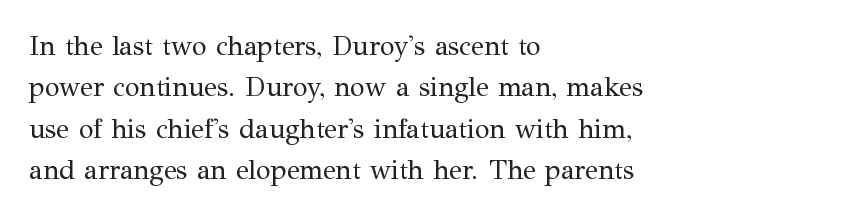
In terms of leading, this rendering sits right in the middle. The lettering stays uniformly vertical, giving the passage a roman look. Decoration check: the copy has no underline. The passage shown is not bold in any degree. How are the letters spaced? Ordinarily, with no added tracking.
